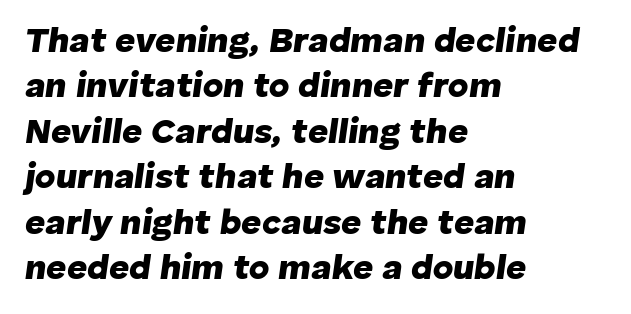
Q: Is the text bold? A: Yes.
Q: Is the text italic (slanted)? A: Yes, it leans right by about 8 degrees.
Q: Is the text underlined? A: No.
Q: How is the paragraph aligned? A: Left-aligned.
Q: Is the spacing between letters normal or unusually wide? A: Normal.
Q: Is the spacing between lines tight, normal or loose? A: Normal.
Q: Width (condensed, normal, or wide)? A: Normal.
Q: Stroke contrast? A: Low.
Q: x-height? A: Medium.
Q: Monospaced? A: No.
